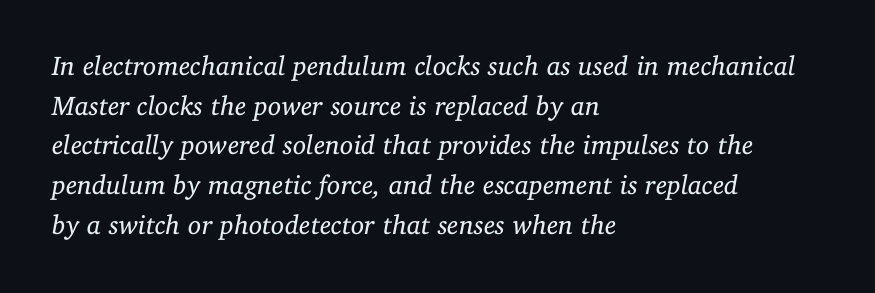
{"italic": "yes", "lean": "right", "slant_degrees": 11, "bold": "no", "underline": "no", "align": "left", "line_spacing": "normal", "line_spacing_ratio": 1.47, "letter_spacing": "normal", "letter_spacing_em": 0.0, "glyph_px": 27}
